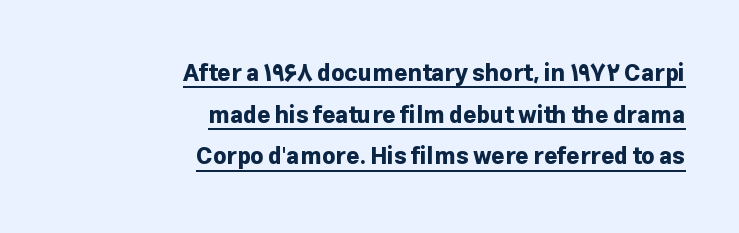
Q: Is the text bold? A: Yes.
Q: Is the text italic (slanted)? A: No, it is upright.
Q: Is the text underlined? A: Yes.
Q: How is the paragraph aligned? A: Right-aligned.
Q: Is the spacing between letters normal or unusually wide? A: Normal.
